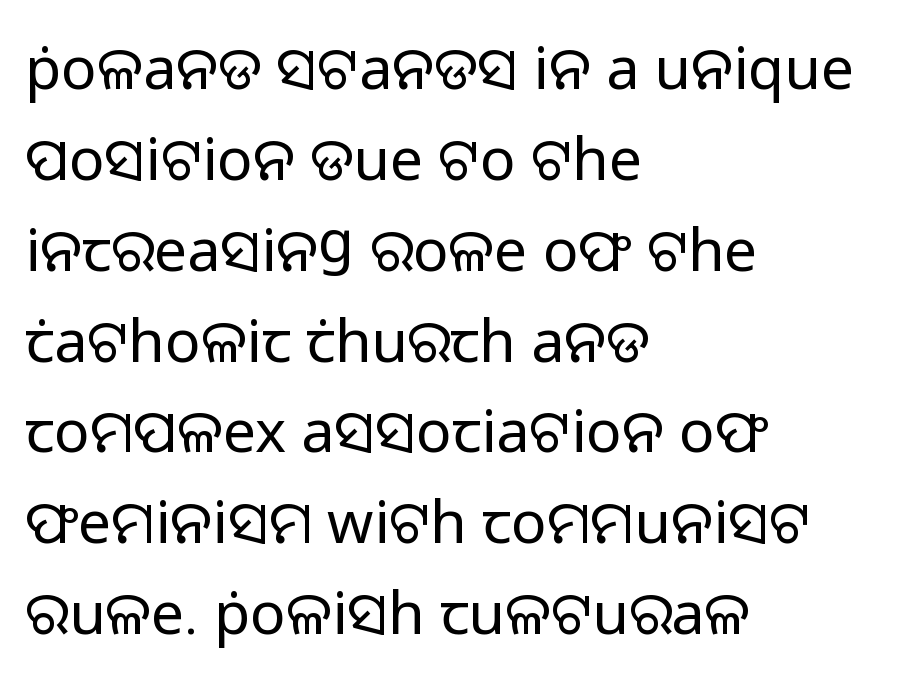
Q: Is the text bold? A: No.
Q: Is the text italic (slanted)? A: No, it is upright.
Q: Is the typeface a serif or a sans-serif typeface? A: Sans-serif.
Q: Is the text underlined? A: No.
Q: How is the paragraph aligned? A: Left-aligned.
Q: Is the spacing between letters normal or unusually wide? A: Normal.
Q: Is the spacing between lines tight, normal or loose? A: Normal.
Q: Width (condensed, normal, or wide)? A: Normal.
Q: Stroke contrast? A: Low.
Q: x-height? A: Medium.
Q: Monospaced? A: No.
